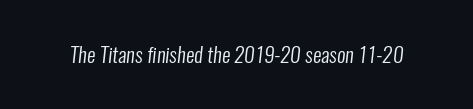
{"bold": "no", "underline": "no", "letter_spacing": "normal", "letter_spacing_em": 0.0, "glyph_px": 21}
